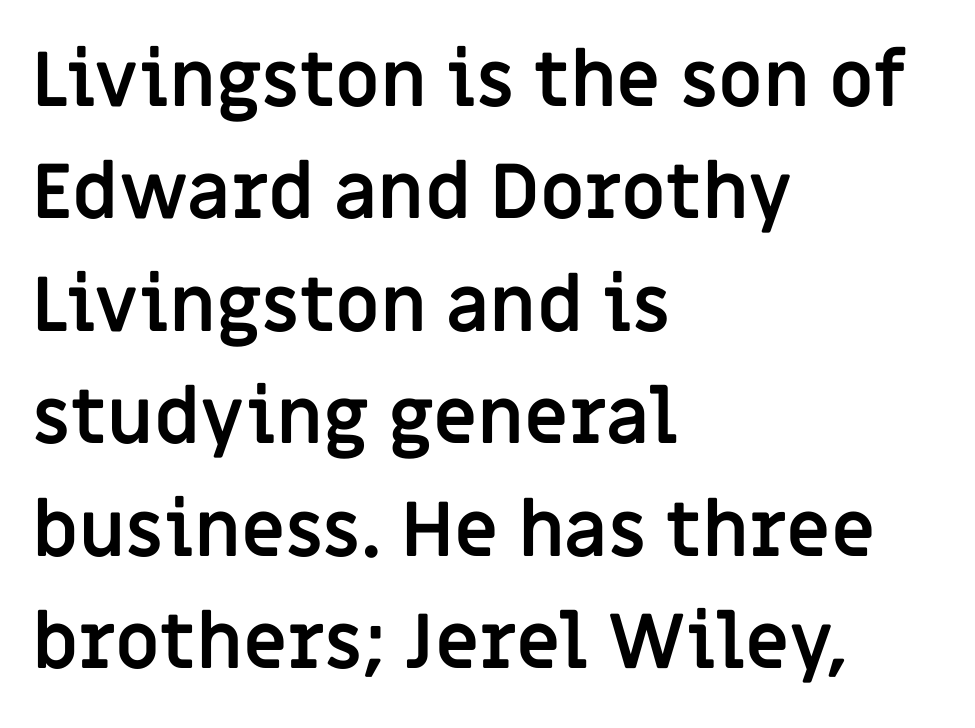
Q: Is the text bold? A: Yes.
Q: Is the text italic (slanted)? A: No, it is upright.
Q: Is the typeface a serif or a sans-serif typeface? A: Sans-serif.
Q: Is the text underlined? A: No.
Q: How is the paragraph aligned? A: Left-aligned.
Q: Is the spacing between letters normal or unusually wide? A: Normal.
Q: Is the spacing between lines tight, normal or loose? A: Normal.
Q: Width (condensed, normal, or wide)? A: Normal.
Q: Stroke contrast? A: Low.
Q: x-height? A: Large.
Q: Monospaced? A: No.
